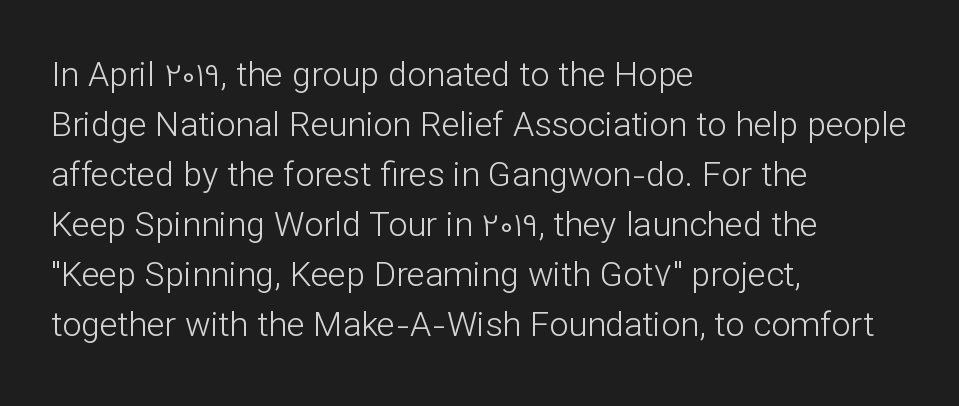
Summary of weight: not heavy and not bold. Normally led — the rows are evenly, conventionally spaced. Casual observation: everything's shoved over to the left. Honestly, the letter spacing is just normal — you wouldn't notice it. The letters stand straight up with perfectly vertical stems.
